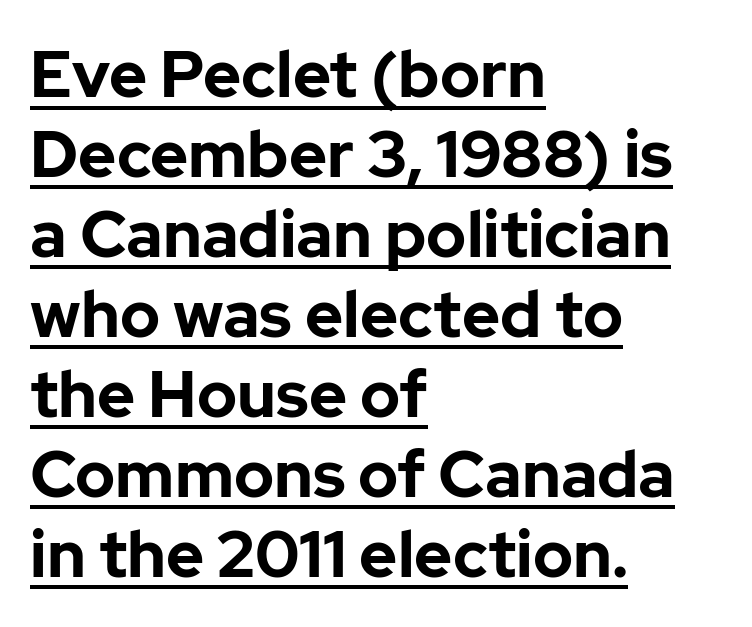
{"serif": "no", "italic": "no", "bold": "yes", "weight": "bold", "width": "normal", "stroke_contrast": "low", "x_height": "medium", "monospaced": "no", "underline": "yes", "align": "left", "line_spacing_ratio": 1.23, "letter_spacing": "normal", "letter_spacing_em": 0.0, "glyph_px": 65}
